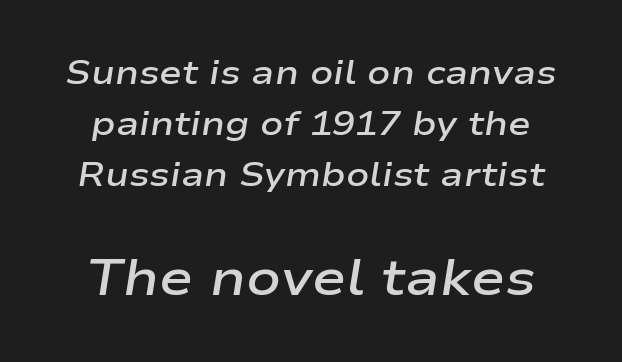
Students, note that the glyphs here touch the page at normal intervals. Whoever set this chose a conventional vertical rhythm. Decoration check: the copy has no underline. The passage shown leans; its letterforms are oblique. The composition opens small and finishes big. Typographic density is moderately raised because the face is semibold.
